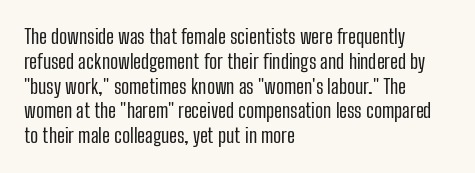
{"italic": "no", "bold": "no", "underline": "no", "align": "left", "line_spacing_ratio": 1.24, "letter_spacing": "normal", "letter_spacing_em": 0.0, "glyph_px": 20}
